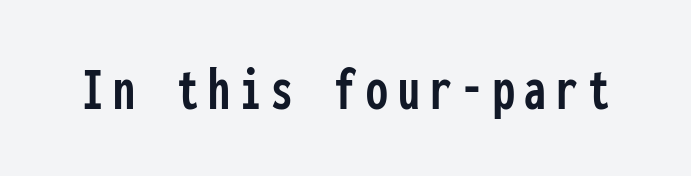
These lines are composed in type without serifs. Every stem runs plumb, perpendicular to the baseline. Check the space under the baseline: it is left empty. These lines are rendered in a fixed-pitch font.
